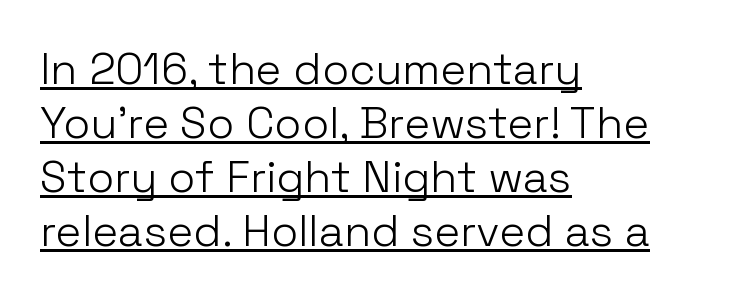
The image shows 44 px light sans-serif type, upright; set left-aligned, line spacing 1.23x, normal letter spacing, underlined; low stroke contrast and a medium x-height.
